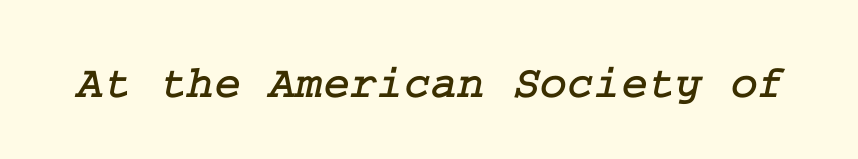
The image shows 46 px serif type; set normal letter spacing, not underlined; low stroke contrast and a medium x-height.
